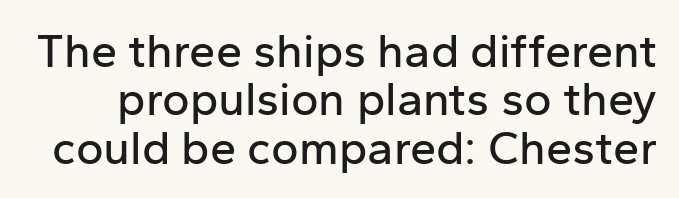
Q: Is the text italic (slanted)? A: No, it is upright.
Q: Is the typeface a serif or a sans-serif typeface? A: Sans-serif.
Q: Is the text underlined? A: No.
Q: Is the spacing between letters normal or unusually wide? A: Normal.
Q: Is the spacing between lines tight, normal or loose? A: Tight.
Q: Width (condensed, normal, or wide)? A: Normal.
Q: Stroke contrast? A: Low.
Q: x-height? A: Medium.
Q: Monospaced? A: No.
